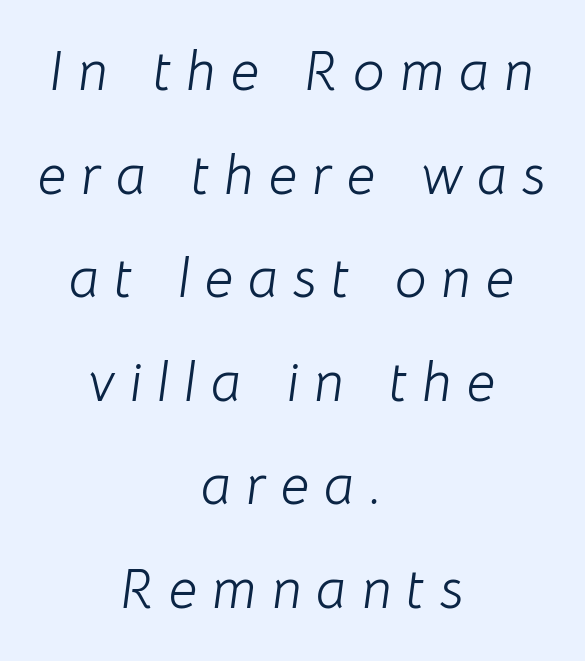
The image shows 56 px light type, italic (leaning right); set centered, line spacing 1.85x, unusually wide letter spacing (+0.27 em), not underlined; low stroke contrast and a medium x-height.
